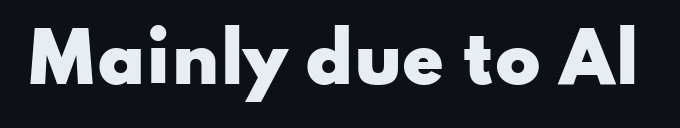
The image shows 67 px heavy, wide sans-serif type, upright; set normal letter spacing, not underlined; low stroke contrast and a small x-height.
